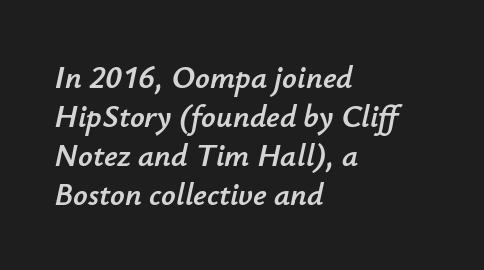
Q: Is the text italic (slanted)? A: Yes, it leans right by about 12 degrees.
Q: Is the text underlined? A: No.
Q: How is the paragraph aligned? A: Left-aligned.
Q: Is the spacing between letters normal or unusually wide? A: Normal.
Q: Width (condensed, normal, or wide)? A: Normal.
Q: Stroke contrast? A: Low.
Q: x-height? A: Small.
Q: Monospaced? A: No.
